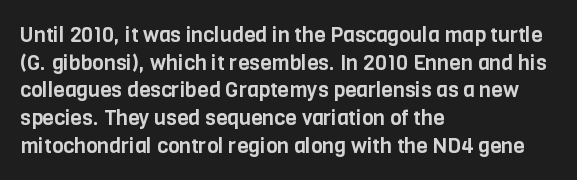
{"italic": "no", "underline": "no", "align": "left", "line_spacing": "normal", "line_spacing_ratio": 1.32, "letter_spacing": "normal", "letter_spacing_em": 0.0, "glyph_px": 21}
